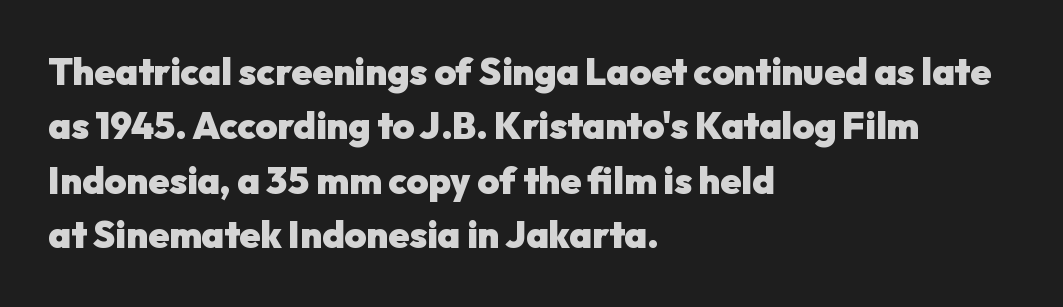
The image shows 37 px heavy sans-serif type, upright; set left-aligned, normal line spacing (1.47x), normal letter spacing, not underlined; low stroke contrast and a medium x-height.
